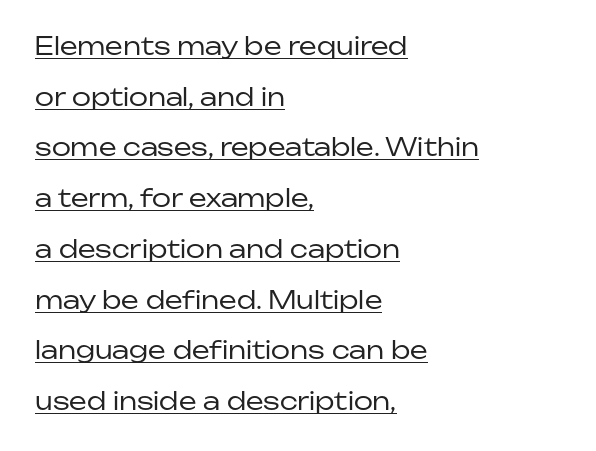
A great deal of white space separates one row of letters from the next. The passage shown is not bold in any degree. Notice how the stems are strictly vertical — no italics here. Honestly, the underline is the first thing you notice here.
